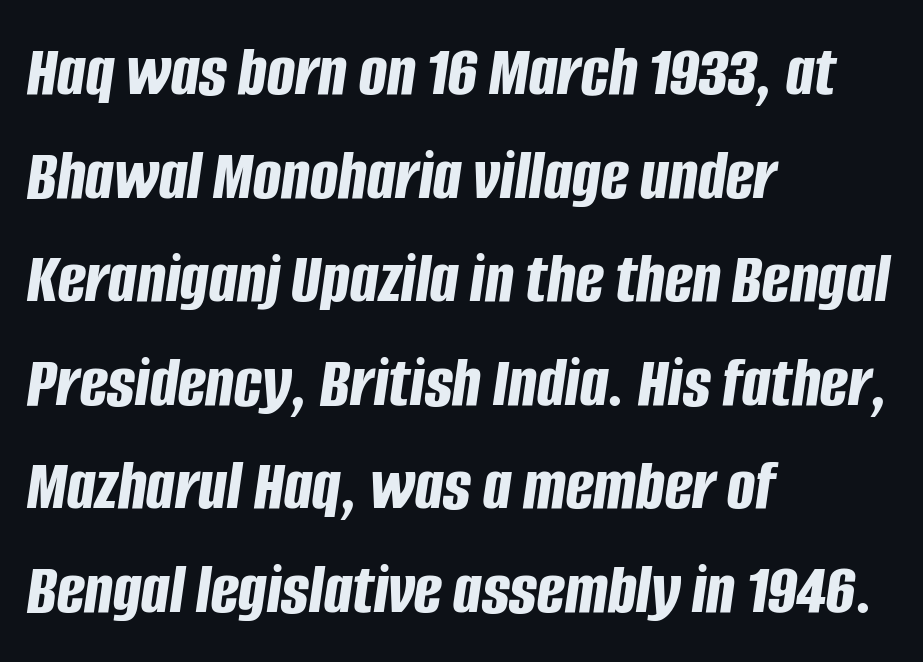
Q: Is the text bold? A: Yes.
Q: Is the text italic (slanted)? A: Yes, it leans right by about 8 degrees.
Q: Is the text underlined? A: No.
Q: How is the paragraph aligned? A: Left-aligned.
Q: Is the spacing between letters normal or unusually wide? A: Normal.
Q: Is the spacing between lines tight, normal or loose? A: Normal.
Q: Width (condensed, normal, or wide)? A: Condensed.
Q: Stroke contrast? A: Low.
Q: x-height? A: Large.
Q: Monospaced? A: No.
